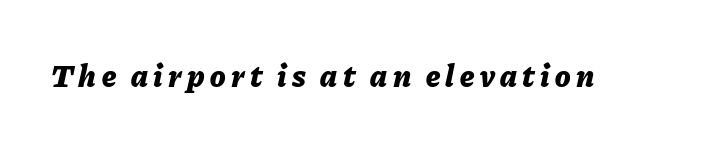
These lines carry a lot of weight — the face is fully bold. Underline: absent. Do the characters align in a grid? No, the font is proportional. Italic? Definitely — the glyphs are oblique.
